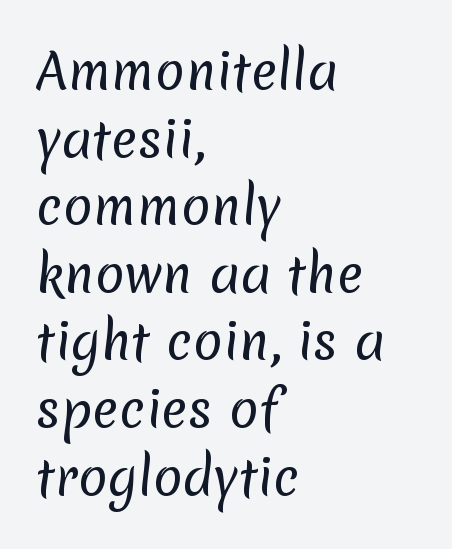
Q: Is the text bold? A: No.
Q: Is the typeface a serif or a sans-serif typeface? A: Sans-serif.
Q: Is the text underlined? A: No.
Q: How is the paragraph aligned? A: Left-aligned.
Q: Is the spacing between letters normal or unusually wide? A: Normal.
Q: Is the spacing between lines tight, normal or loose? A: Normal.
Q: Width (condensed, normal, or wide)? A: Normal.
Q: Stroke contrast? A: Low.
Q: x-height? A: Medium.
Q: Monospaced? A: No.
